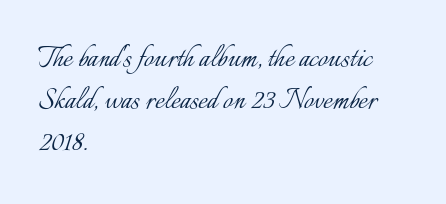
The image shows 35 px light type; set left-aligned, line spacing 1.2x, normal letter spacing, not underlined; low stroke contrast and a small x-height.
